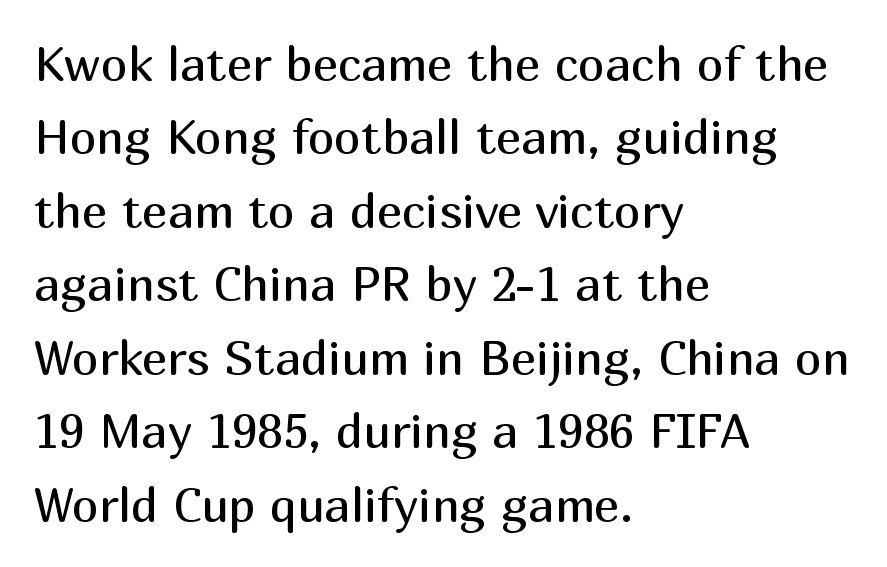
The weight tops out at a normal text grade. The typesetter chose a ragged-right arrangement here. Successive baselines arrive at the customary interval. Characters follow at the spacing the type designer built in.
